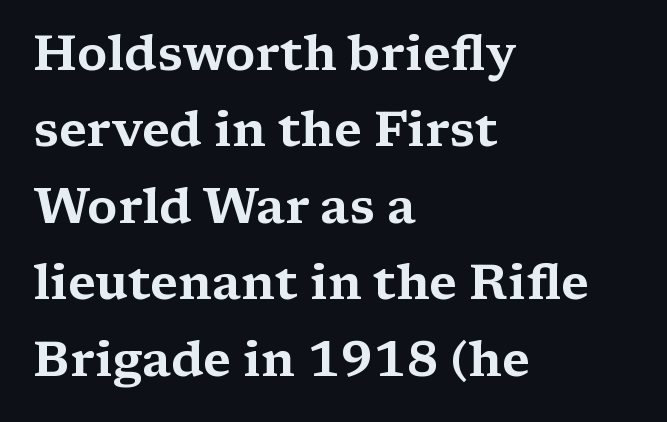
The image shows 49 px wide serif type, upright; set left-aligned, normal line spacing (1.56x), normal letter spacing, not underlined; medium stroke contrast and a medium x-height.
